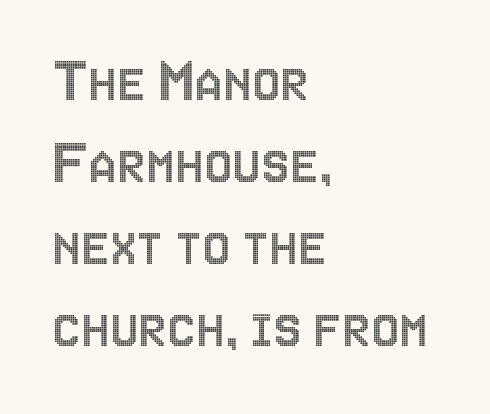
Q: Is the text italic (slanted)? A: No, it is upright.
Q: Is the text underlined? A: No.
Q: How is the paragraph aligned? A: Left-aligned.
Q: Is the spacing between letters normal or unusually wide? A: Normal.
Q: Is the spacing between lines tight, normal or loose? A: Normal.
Q: Width (condensed, normal, or wide)? A: Condensed.
Q: x-height? A: Large.
Q: Monospaced? A: No.
